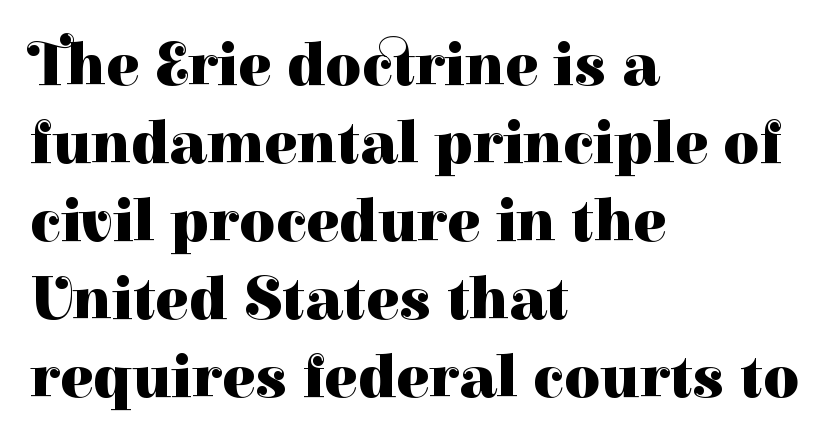
{"serif": "yes", "italic": "no", "bold": "yes", "weight": "heavy", "width": "normal", "stroke_contrast": "high", "x_height": "medium", "monospaced": "no", "underline": "no", "align": "left", "line_spacing": "normal", "line_spacing_ratio": 1.26, "letter_spacing": "normal", "letter_spacing_em": 0.0, "glyph_px": 62}
